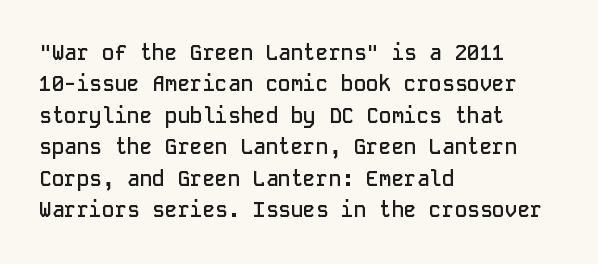
{"italic": "no", "bold": "semi", "underline": "no", "align": "left", "line_spacing": "normal", "line_spacing_ratio": 1.5, "letter_spacing": "normal", "letter_spacing_em": 0.0, "glyph_px": 21}
